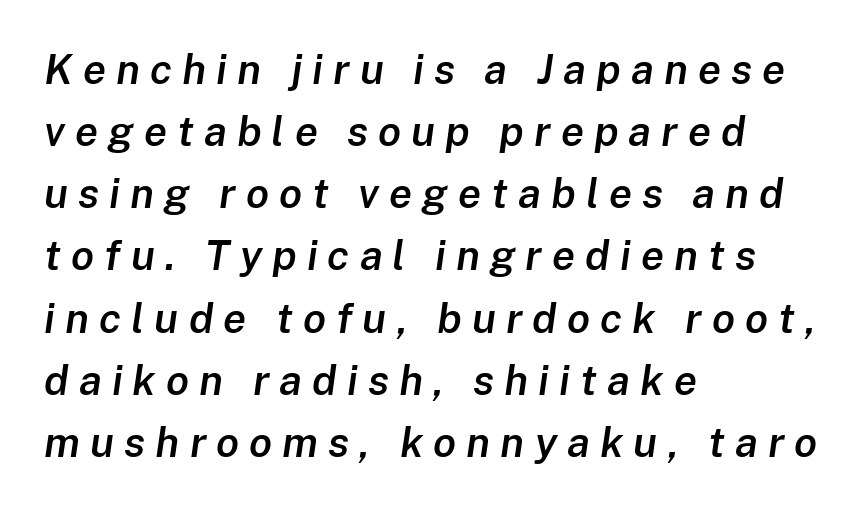
Q: Is the text bold? A: Semi-bold.
Q: Is the text italic (slanted)? A: Yes, it leans right by about 8 degrees.
Q: Is the text underlined? A: No.
Q: How is the paragraph aligned? A: Left-aligned.
Q: Is the spacing between letters normal or unusually wide? A: Unusually wide.
Q: Is the spacing between lines tight, normal or loose? A: Normal.
Q: Width (condensed, normal, or wide)? A: Normal.
Q: Stroke contrast? A: Low.
Q: x-height? A: Medium.
Q: Monospaced? A: No.
